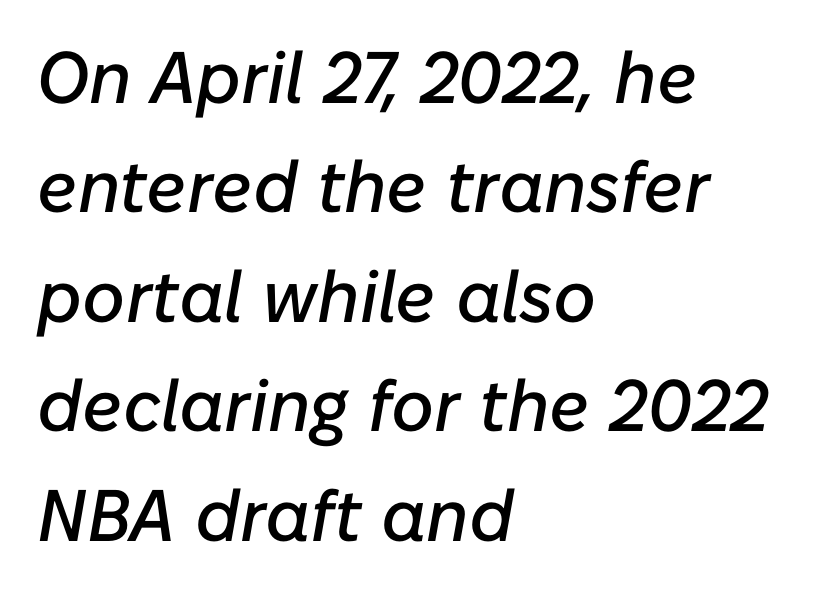
{"italic": "yes", "lean": "right", "slant_degrees": 10, "width": "normal", "stroke_contrast": "low", "x_height": "medium", "monospaced": "no", "underline": "no", "align": "left", "line_spacing": "normal", "line_spacing_ratio": 1.5, "letter_spacing": "normal", "letter_spacing_em": 0.0, "glyph_px": 73}
